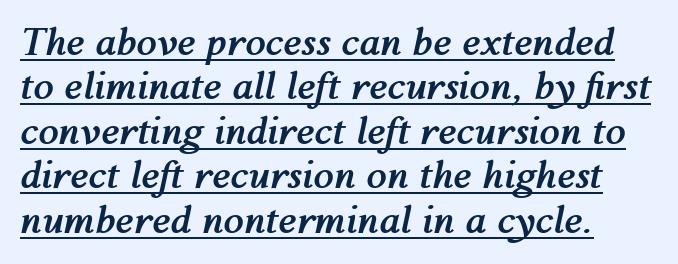
The image shows 37 px semibold type, italic (leaning right); set left-aligned, line spacing 1.2x, normal letter spacing, underlined; medium stroke contrast and a medium x-height.
